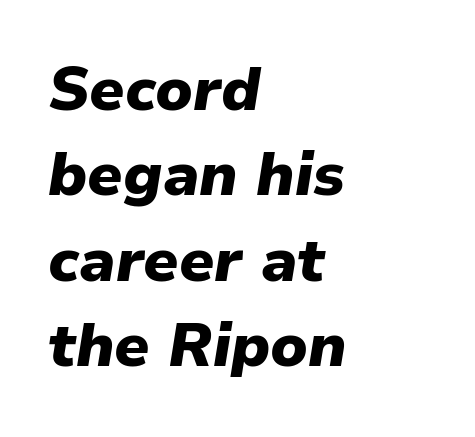
Q: Is the text bold? A: Yes.
Q: Is the text italic (slanted)? A: Yes, it leans right by about 9 degrees.
Q: Is the text underlined? A: No.
Q: How is the paragraph aligned? A: Left-aligned.
Q: Is the spacing between letters normal or unusually wide? A: Normal.
Q: Is the spacing between lines tight, normal or loose? A: Normal.
Q: Width (condensed, normal, or wide)? A: Normal.
Q: Stroke contrast? A: Low.
Q: x-height? A: Medium.
Q: Monospaced? A: No.
